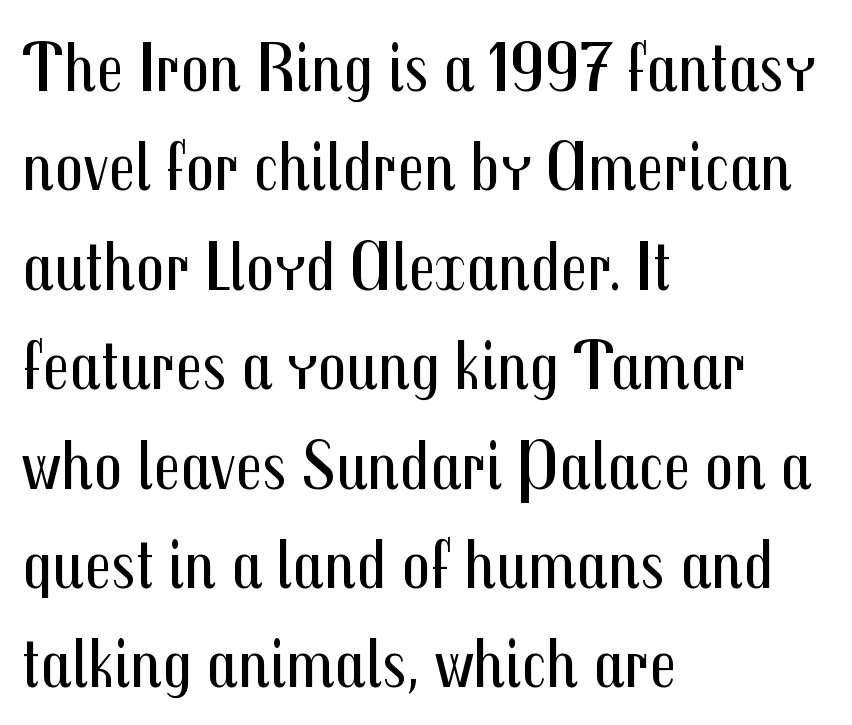
{"serif": "no", "italic": "no", "bold": "no", "weight": "regular", "width": "condensed", "stroke_contrast": "medium", "x_height": "medium", "monospaced": "no", "underline": "no", "align": "left", "line_spacing": "normal", "line_spacing_ratio": 1.4, "letter_spacing": "normal", "letter_spacing_em": 0.0, "glyph_px": 71}
